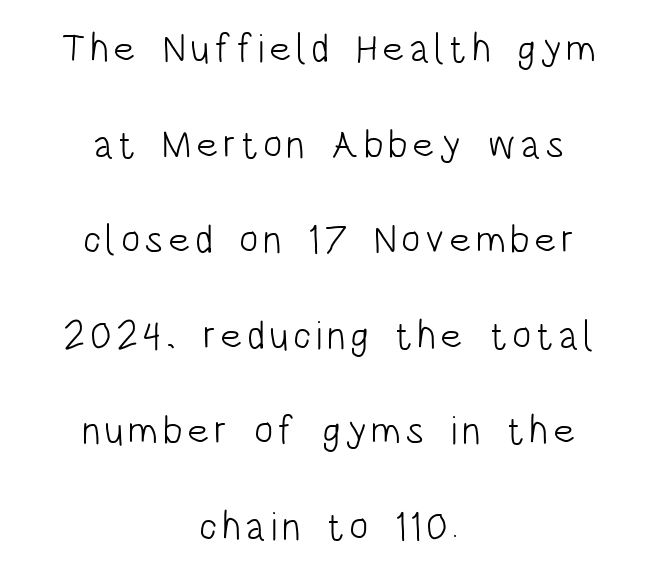
Q: Is the text bold? A: No.
Q: Is the text italic (slanted)? A: No, it is upright.
Q: Is the typeface a serif or a sans-serif typeface? A: Sans-serif.
Q: Is the text underlined? A: No.
Q: How is the paragraph aligned? A: Centered.
Q: Is the spacing between lines tight, normal or loose? A: Loose.
Q: Width (condensed, normal, or wide)? A: Condensed.
Q: Stroke contrast? A: Low.
Q: x-height? A: Large.
Q: Monospaced? A: No.
